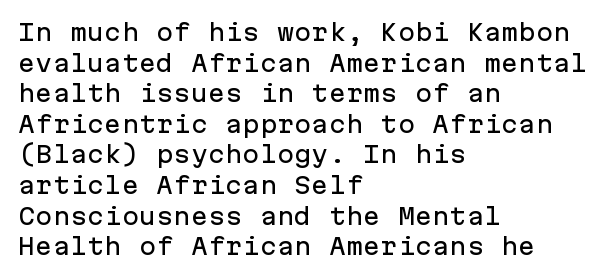
Q: Is the text italic (slanted)? A: No, it is upright.
Q: Is the text underlined? A: No.
Q: How is the paragraph aligned? A: Left-aligned.
Q: Is the spacing between letters normal or unusually wide? A: Normal.
Q: Is the spacing between lines tight, normal or loose? A: Normal.
